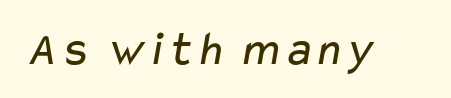
{"serif": "no", "bold": "no", "weight": "regular", "width": "wide", "stroke_contrast": "low", "x_height": "medium", "monospaced": "no", "underline": "no", "letter_spacing": "normal", "letter_spacing_em": 0.0, "glyph_px": 49}
